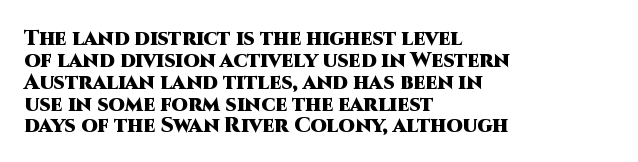
Cramped leading. Observe the ordinary spacing: letters are neighbours, not strangers. The specimen reads as upright at a glance. Decoration check: the copy has no underline. The ragged edge is on the right, which tells us the setting is flush left. Emphasis by weight is at full strength: bold.
